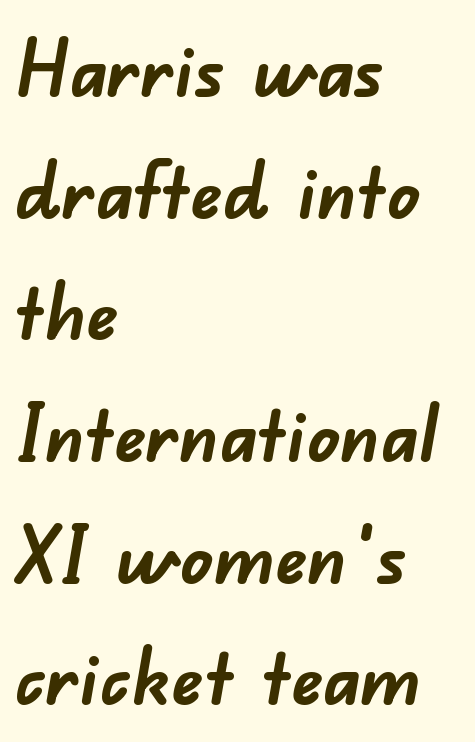
The image shows 79 px semibold sans-serif type; set left-aligned, normal line spacing (1.54x), normal letter spacing, not underlined; low stroke contrast and a small x-height.
